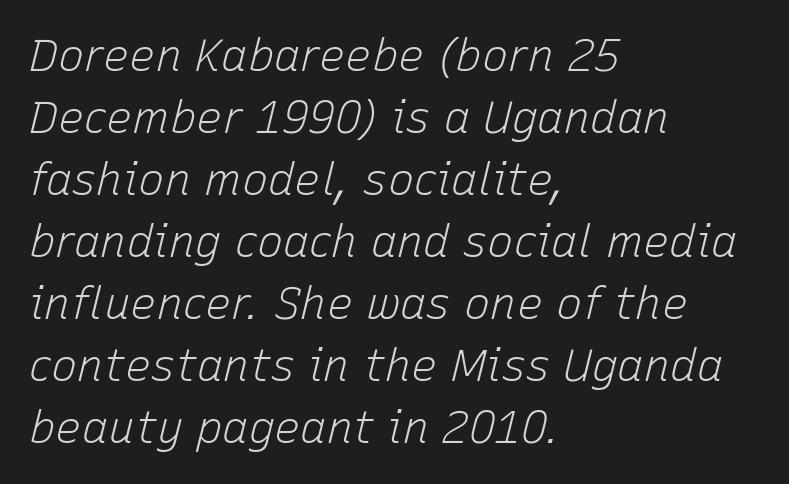
{"italic": "yes", "lean": "right", "slant_degrees": 15, "bold": "no", "weight": "light", "width": "normal", "stroke_contrast": "low", "x_height": "medium", "monospaced": "no", "underline": "no", "align": "left", "line_spacing": "normal", "line_spacing_ratio": 1.41, "letter_spacing": "normal", "letter_spacing_em": 0.0, "glyph_px": 44}
